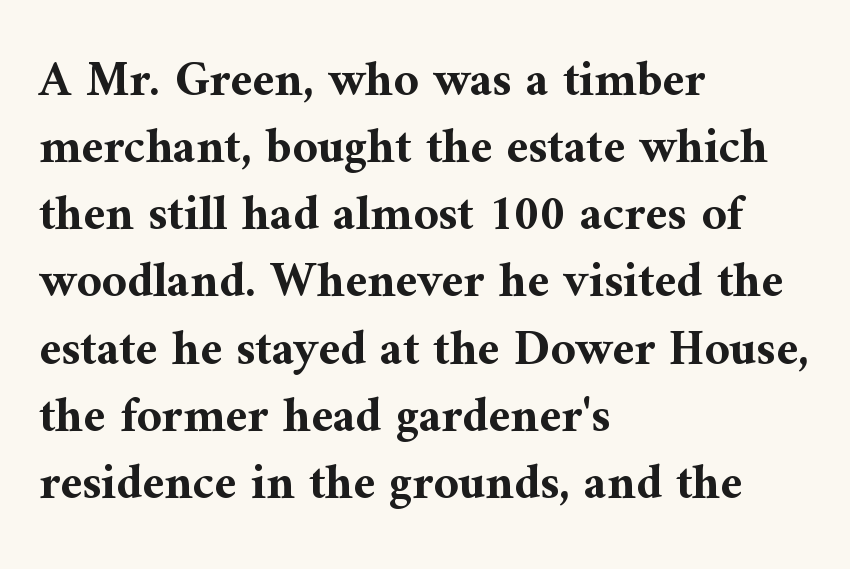
Q: Is the text bold? A: Yes.
Q: Is the text italic (slanted)? A: No, it is upright.
Q: Is the typeface a serif or a sans-serif typeface? A: Serif.
Q: Is the text underlined? A: No.
Q: How is the paragraph aligned? A: Left-aligned.
Q: Is the spacing between letters normal or unusually wide? A: Normal.
Q: Is the spacing between lines tight, normal or loose? A: Normal.
Q: Width (condensed, normal, or wide)? A: Normal.
Q: Stroke contrast? A: Medium.
Q: x-height? A: Medium.
Q: Monospaced? A: No.
